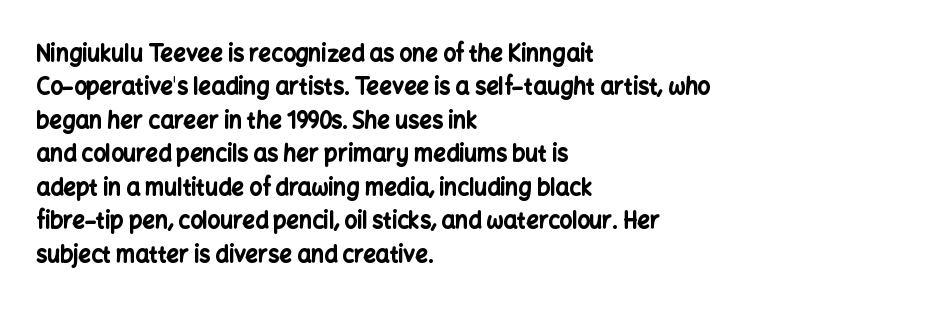
Q: Is the text bold? A: Yes.
Q: Is the text italic (slanted)? A: No, it is upright.
Q: Is the text underlined? A: No.
Q: How is the paragraph aligned? A: Left-aligned.
Q: Is the spacing between letters normal or unusually wide? A: Normal.
Q: Is the spacing between lines tight, normal or loose? A: Normal.
